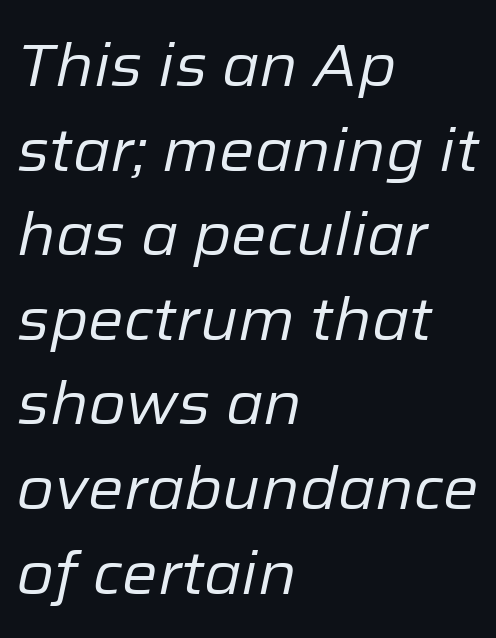
The image shows 60 px regular-weight type, italic (leaning right); set left-aligned, normal line spacing (1.41x), normal letter spacing, not underlined; low stroke contrast and a medium x-height.
